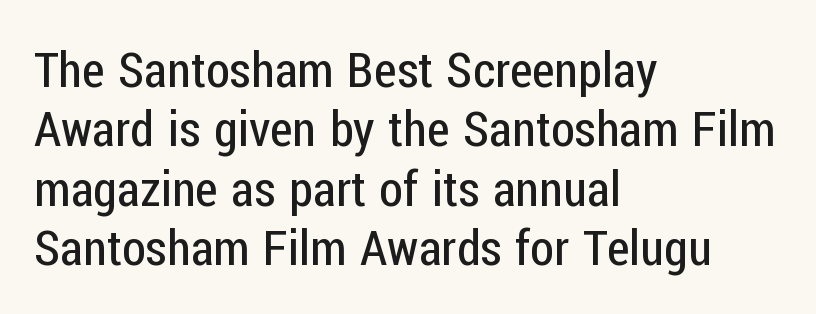
The image shows 49 px regular-weight, condensed sans-serif type, upright; set left-aligned, line spacing 1.21x, normal letter spacing, not underlined; low stroke contrast and a medium x-height.
